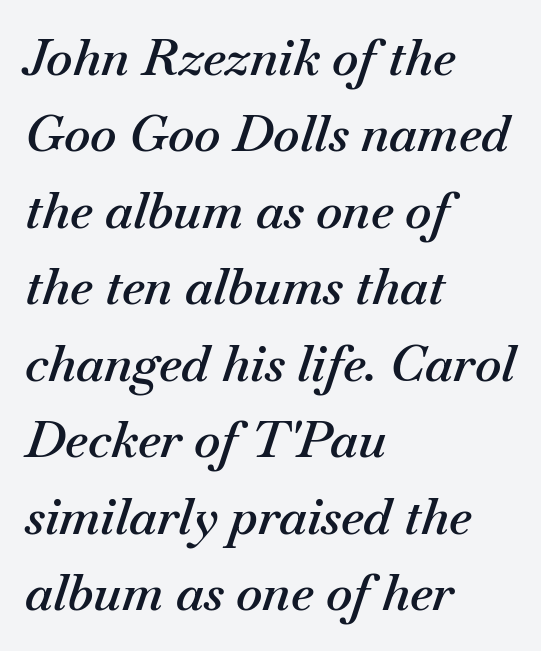
{"italic": "yes", "lean": "right", "slant_degrees": 18, "bold": "semi", "weight": "semibold", "width": "normal", "stroke_contrast": "medium", "x_height": "small", "monospaced": "no", "underline": "no", "align": "left", "line_spacing": "normal", "line_spacing_ratio": 1.53, "letter_spacing": "normal", "letter_spacing_em": 0.0, "glyph_px": 50}
